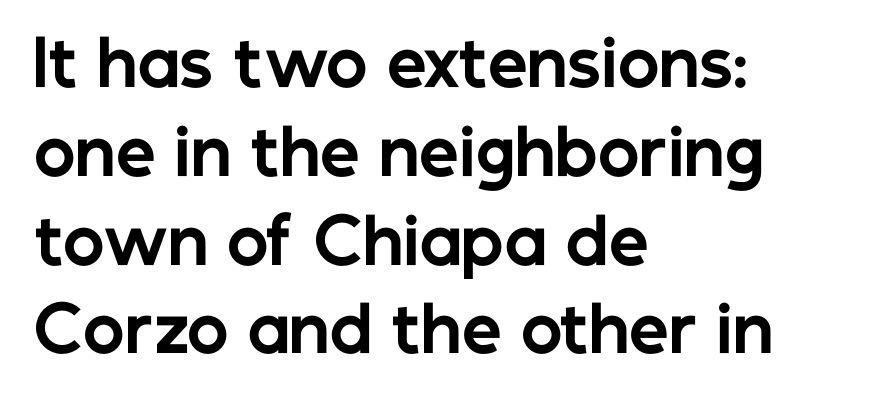
{"serif": "no", "italic": "no", "bold": "yes", "weight": "bold", "width": "normal", "stroke_contrast": "low", "x_height": "medium", "monospaced": "no", "underline": "no", "align": "left", "line_spacing": "normal", "line_spacing_ratio": 1.41, "letter_spacing": "normal", "letter_spacing_em": 0.0, "glyph_px": 63}
